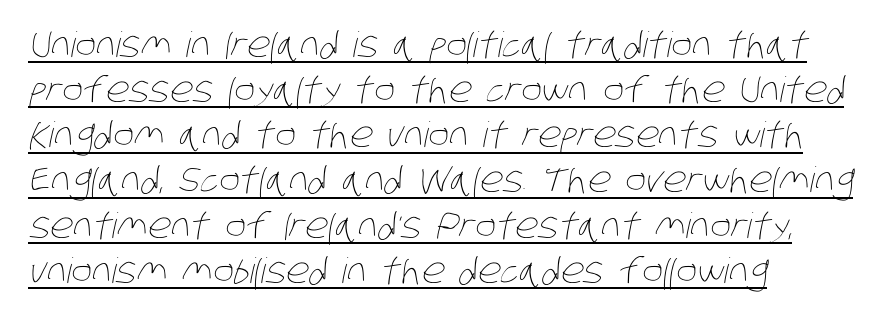
The lines are quadded left. There is no visible air inserted between adjacent glyphs. The weight would be labelled regular, book, light, or lighter still. Proportional: the letters do not fall into vertical columns. The specimen includes a rule beneath the text block's lines.
